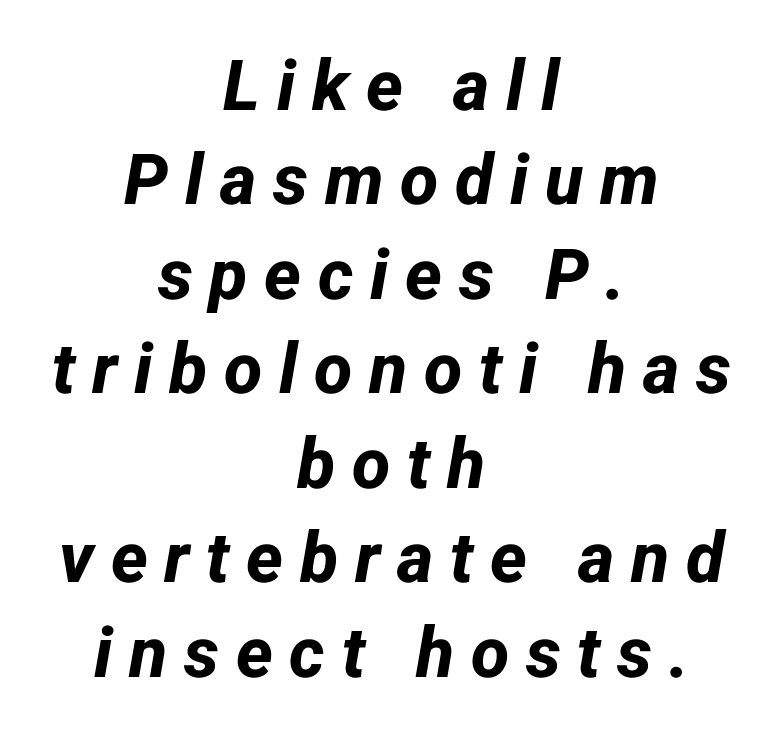
{"serif": "no", "bold": "yes", "weight": "bold", "width": "normal", "stroke_contrast": "low", "x_height": "medium", "monospaced": "no", "underline": "no", "align": "center", "line_spacing": "normal", "line_spacing_ratio": 1.35, "letter_spacing": "wide", "letter_spacing_em": 0.24, "glyph_px": 70}
